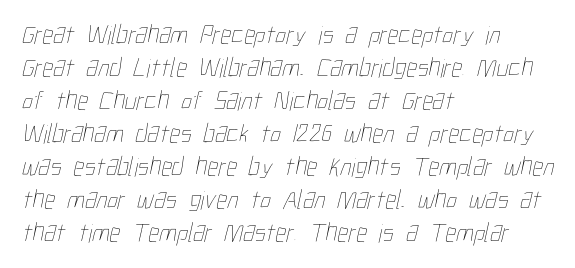
The image shows 27 px text type; set left-aligned, line spacing 1.22x, normal letter spacing, not underlined.
